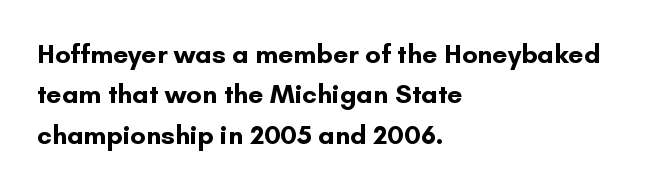
Look at the tracking — it's just the regular setting, nothing added. A classic flush-left, rag-right setting is used for this passage. Lines of text with bare space underneath. The font's upright variant was chosen for this text.
